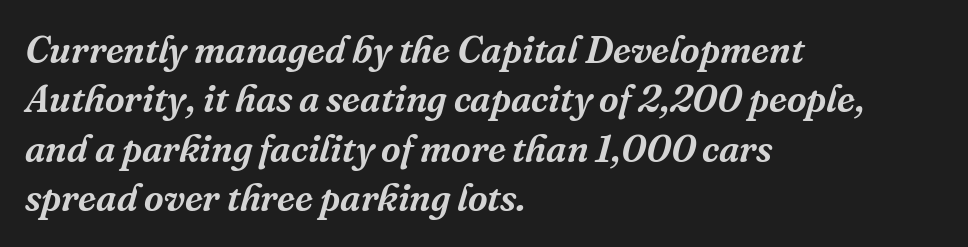
Notice how the passage keeps a crisp vertical edge on the left only. Normally led — the rows are evenly, conventionally spaced. You could not count columns in this text — the font is proportionally spaced. Tall strokes in this sample are angled rather than plumb. Check the space under the baseline: it is left empty. The rendering shows small feet on the letterforms — a serif design.
